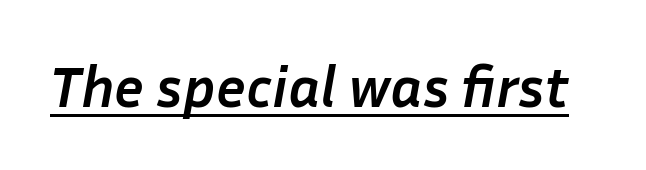
Heavy, bold letterforms. These characters rest on top of a visible drawn line. Do the characters align in a grid? No, the font is proportional. Designer's note — italics engaged. Here the glyphs are tracked normally, forming tight word shapes.
